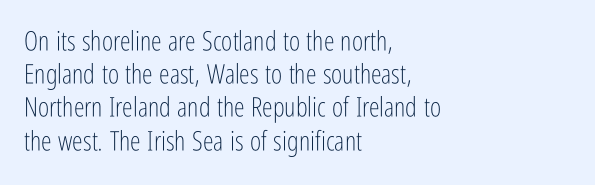
The zone under the glyphs is completely vacant. The passage is arranged the way most books set body copy — flush left. The type sits square on the baseline with zero lean. Weight: in the light-to-regular range. In terms of letterspacing, this is plain default setting.
